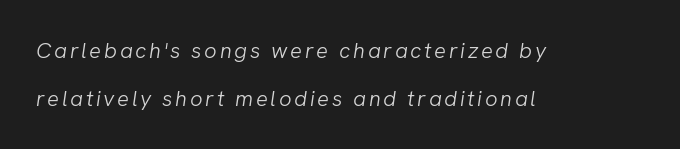
{"italic": "yes", "lean": "right", "slant_degrees": 8, "bold": "no", "underline": "no", "align": "left", "line_spacing": "loose", "line_spacing_ratio": 2.2, "glyph_px": 22}
